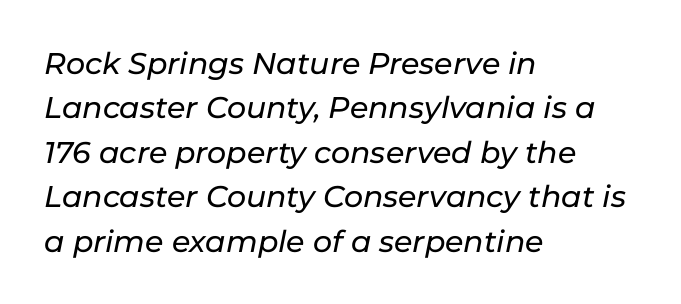
The image shows 30 px text type, italic (leaning right); set left-aligned, normal line spacing (1.48x), normal letter spacing, not underlined; low stroke contrast and a medium x-height.
